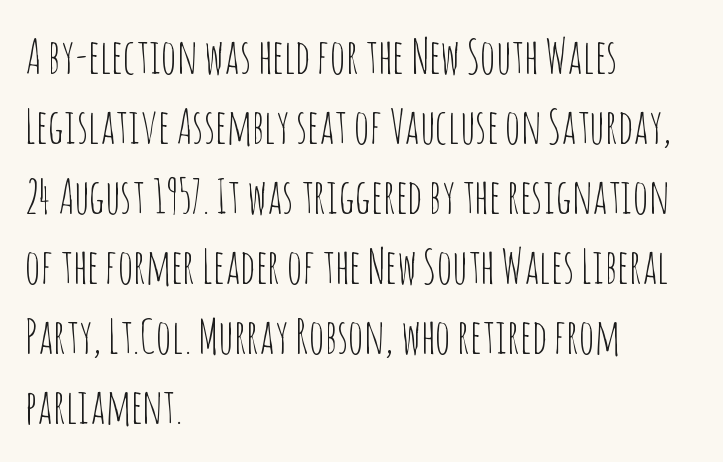
The image shows 48 px thin, condensed sans-serif type, upright; set left-aligned, normal line spacing (1.46x), normal letter spacing, not underlined; low stroke contrast and a large x-height.
